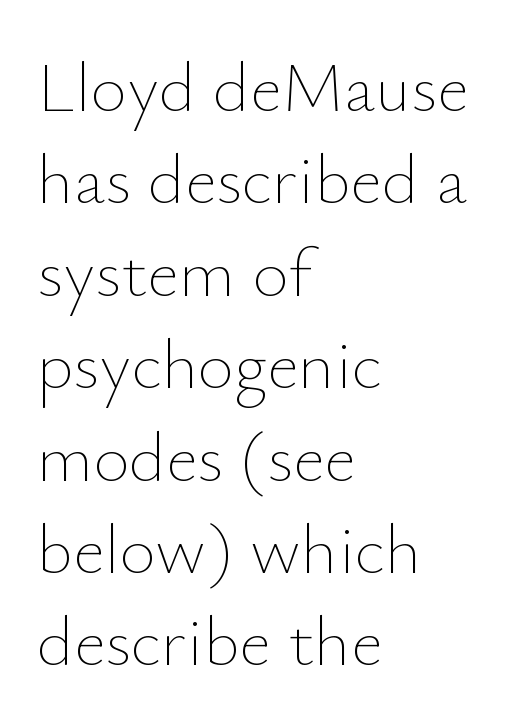
The image shows 70 px thin type, upright; set left-aligned, normal line spacing (1.32x), normal letter spacing, not underlined; low stroke contrast and a small x-height.
